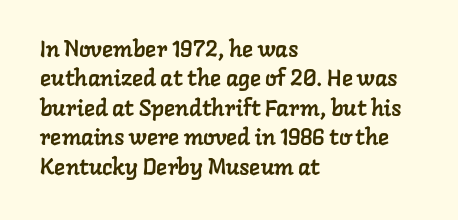
{"underline": "no", "align": "left", "line_spacing": "normal", "line_spacing_ratio": 1.28, "letter_spacing": "normal", "letter_spacing_em": 0.0, "glyph_px": 23}
